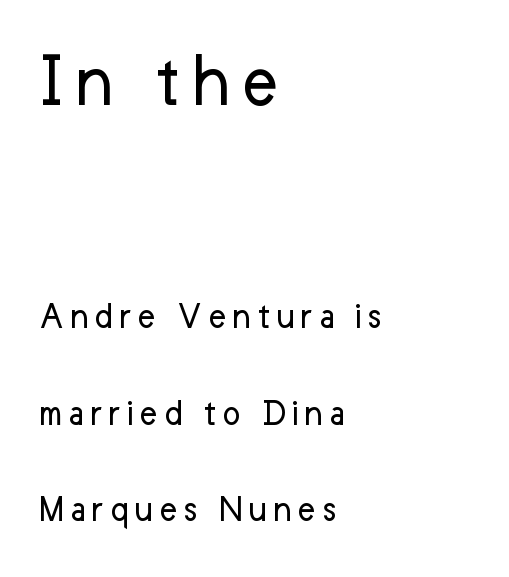
The image shows 78 px regular-weight sans-serif type, upright; set left-aligned, loose line spacing (2.48x), not underlined; the first (top) block is 2.0x larger; low stroke contrast and a medium x-height.
